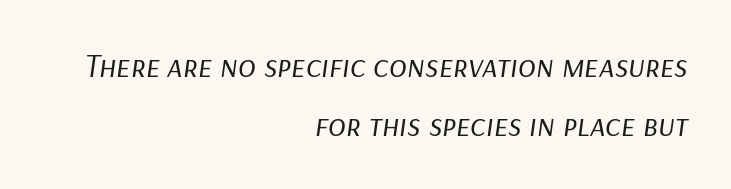
{"italic": "yes", "lean": "right", "slant_degrees": 9, "bold": "no", "weight": "regular", "width": "normal", "stroke_contrast": "low", "x_height": "medium", "monospaced": "no", "underline": "no", "align": "right", "line_spacing_ratio": 1.78, "letter_spacing": "normal", "letter_spacing_em": 0.0, "glyph_px": 33}
